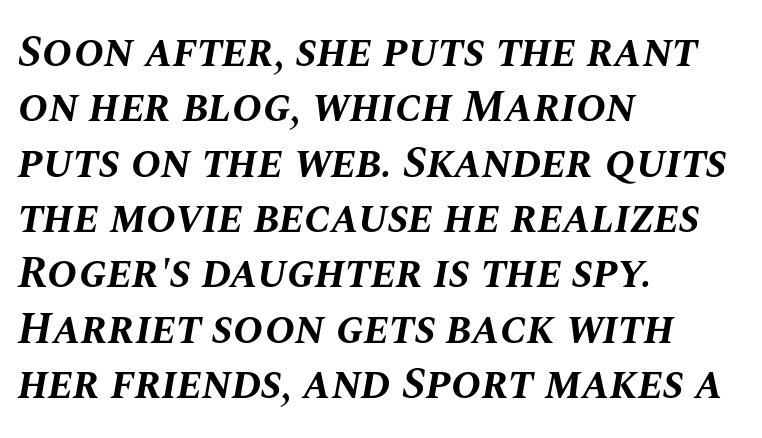
{"italic": "yes", "lean": "right", "slant_degrees": 10, "bold": "yes", "weight": "bold", "width": "normal", "stroke_contrast": "medium", "x_height": "large", "monospaced": "no", "underline": "no", "align": "left", "line_spacing_ratio": 1.23, "letter_spacing": "normal", "letter_spacing_em": 0.0, "glyph_px": 45}
